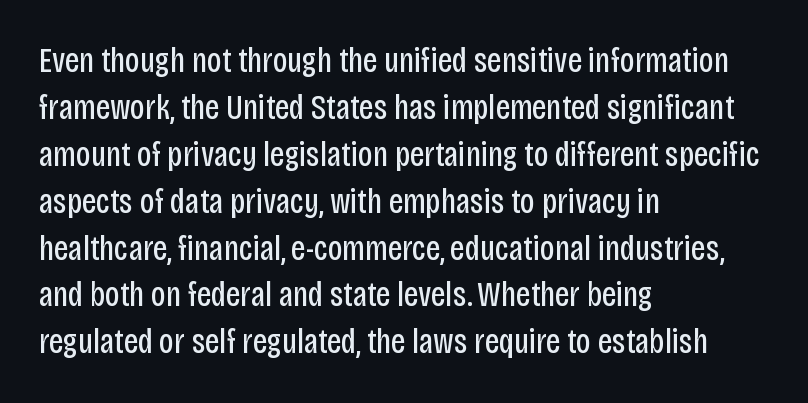
The image shows 35 px regular-weight, condensed sans-serif type, upright; set left-aligned, normal line spacing (1.34x), normal letter spacing, not underlined; low stroke contrast and a large x-height.
